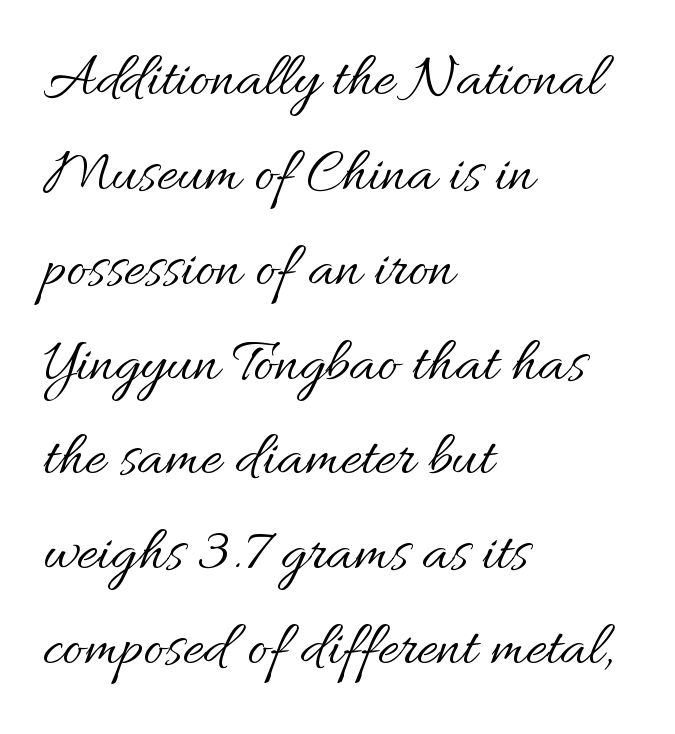
The typesetter chose a ragged-right arrangement here. The face used here is proportionally spaced, like ordinary book or web type. Bold? No — there's no thickening of the strokes. Letters rest on an invisible, unmarked baseline.
